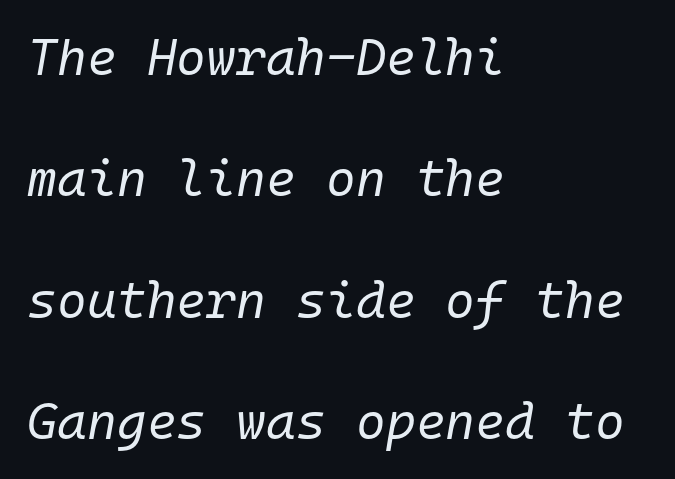
The image shows 51 px regular-weight type, italic (leaning right), monospaced; set left-aligned, loose line spacing (2.38x), normal letter spacing, not underlined; low stroke contrast and a medium x-height.
